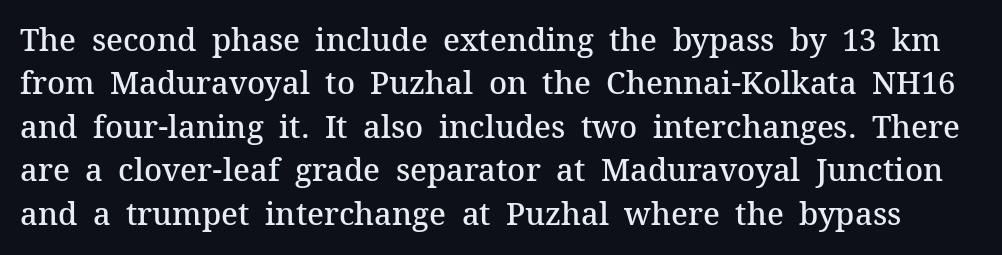
{"serif": "yes", "italic": "no", "bold": "semi", "weight": "semibold", "width": "normal", "stroke_contrast": "medium", "x_height": "medium", "monospaced": "no", "underline": "no", "line_spacing": "normal", "line_spacing_ratio": 1.4, "letter_spacing": "normal", "letter_spacing_em": 0.0, "glyph_px": 31}
